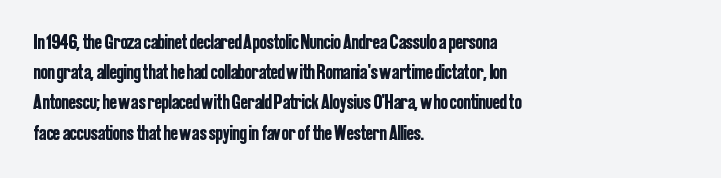
{"italic": "no", "underline": "no", "align": "left", "line_spacing": "normal", "line_spacing_ratio": 1.44, "letter_spacing": "normal", "letter_spacing_em": 0.0, "glyph_px": 21}
